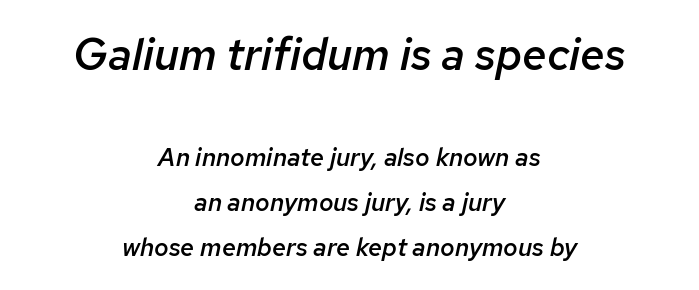
The image shows 44 px semibold type, italic (leaning right); set centered, line spacing 1.81x, normal letter spacing, not underlined; the first (top) block is 1.76x larger; low stroke contrast and a medium x-height.
